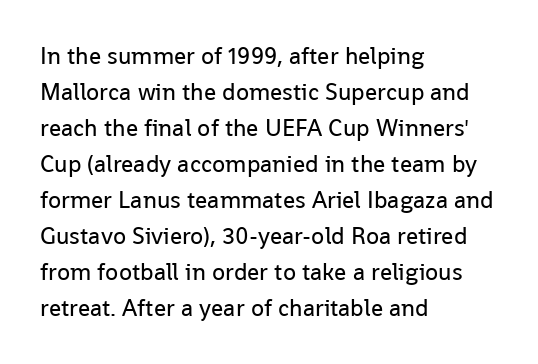
{"italic": "no", "bold": "no", "underline": "no", "align": "left", "line_spacing": "normal", "line_spacing_ratio": 1.5, "letter_spacing": "normal", "letter_spacing_em": 0.0, "glyph_px": 24}
